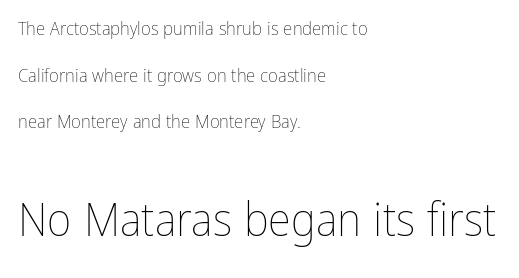
Q: Is the text bold? A: No.
Q: Is the text italic (slanted)? A: No, it is upright.
Q: Is the text underlined? A: No.
Q: How is the paragraph aligned? A: Left-aligned.
Q: Is the spacing between letters normal or unusually wide? A: Normal.
Q: Is the spacing between lines tight, normal or loose? A: Loose.
Q: Which block of text is set in a larger size, the first (top) or the second (bottom)? A: The second (bottom) one.
Q: Width (condensed, normal, or wide)? A: Condensed.
Q: Stroke contrast? A: Low.
Q: x-height? A: Medium.
Q: Monospaced? A: No.
